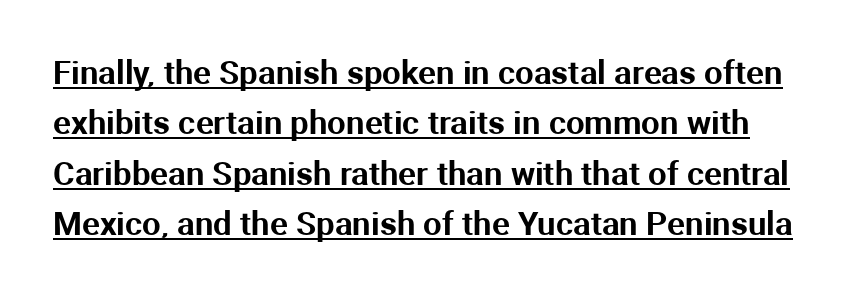
Q: Is the text italic (slanted)? A: No, it is upright.
Q: Is the typeface a serif or a sans-serif typeface? A: Sans-serif.
Q: Is the text underlined? A: Yes.
Q: Is the spacing between letters normal or unusually wide? A: Normal.
Q: Is the spacing between lines tight, normal or loose? A: Normal.
Q: Width (condensed, normal, or wide)? A: Normal.
Q: Stroke contrast? A: Medium.
Q: x-height? A: Medium.
Q: Monospaced? A: No.
